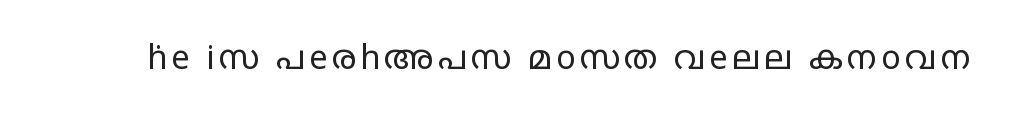
The image shows 33 px regular-weight, wide sans-serif type, upright; set not underlined; low stroke contrast and a large x-height.
